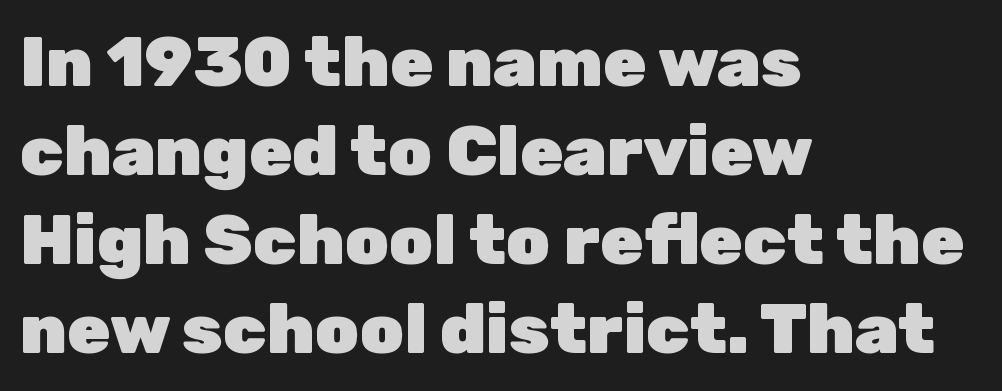
The image shows 70 px heavy sans-serif type, upright; set left-aligned, normal line spacing (1.27x), normal letter spacing, not underlined; low stroke contrast and a medium x-height.
